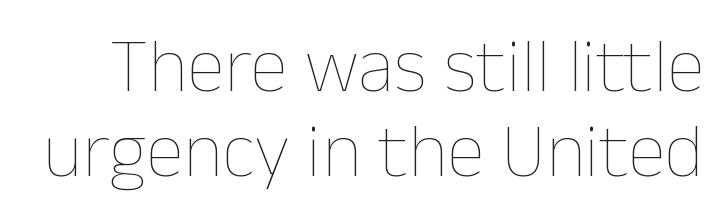
Q: Is the text bold? A: No.
Q: Is the text italic (slanted)? A: No, it is upright.
Q: Is the text underlined? A: No.
Q: Is the spacing between letters normal or unusually wide? A: Normal.
Q: Is the spacing between lines tight, normal or loose? A: Tight.
Q: Width (condensed, normal, or wide)? A: Normal.
Q: Stroke contrast? A: Low.
Q: x-height? A: Medium.
Q: Monospaced? A: No.
